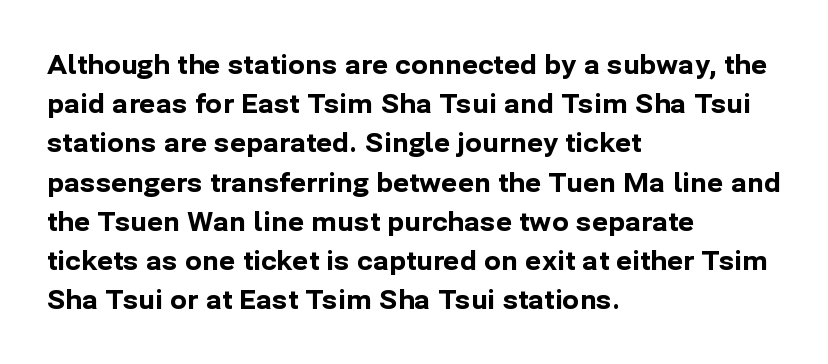
{"italic": "no", "bold": "yes", "underline": "no", "align": "left", "line_spacing": "normal", "line_spacing_ratio": 1.57, "letter_spacing": "normal", "letter_spacing_em": 0.0, "glyph_px": 25}
